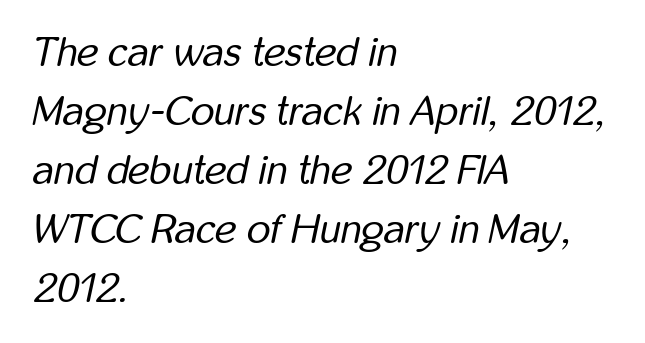
Q: Is the text bold? A: No.
Q: Is the text italic (slanted)? A: Yes, it leans right by about 12 degrees.
Q: Is the text underlined? A: No.
Q: How is the paragraph aligned? A: Left-aligned.
Q: Is the spacing between letters normal or unusually wide? A: Normal.
Q: Is the spacing between lines tight, normal or loose? A: Normal.
Q: Width (condensed, normal, or wide)? A: Condensed.
Q: Stroke contrast? A: Low.
Q: x-height? A: Medium.
Q: Monospaced? A: No.
